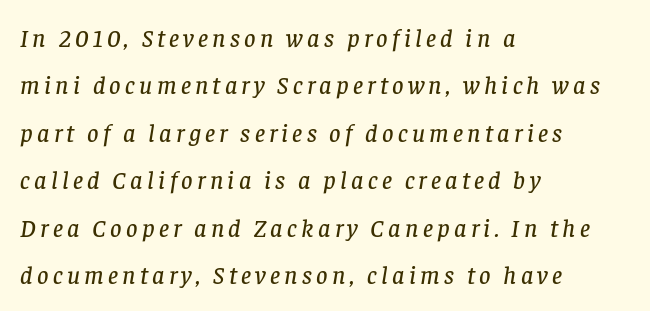
{"italic": "yes", "lean": "right", "slant_degrees": 8, "underline": "no", "align": "left", "line_spacing": "loose", "line_spacing_ratio": 1.9, "glyph_px": 25}
